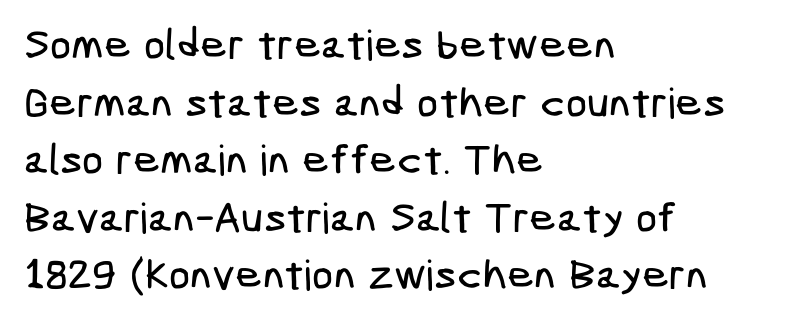
Q: Is the typeface a serif or a sans-serif typeface? A: Sans-serif.
Q: Is the text underlined? A: No.
Q: How is the paragraph aligned? A: Left-aligned.
Q: Is the spacing between letters normal or unusually wide? A: Normal.
Q: Is the spacing between lines tight, normal or loose? A: Normal.
Q: Width (condensed, normal, or wide)? A: Condensed.
Q: Stroke contrast? A: Low.
Q: x-height? A: Medium.
